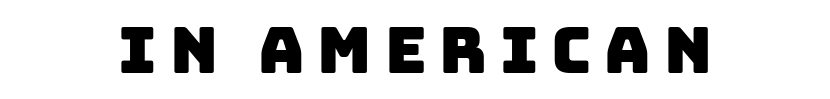
The image shows 64 px sans-serif type; set centered, unusually wide letter spacing (+0.2 em), not underlined; low stroke contrast and a large x-height.
